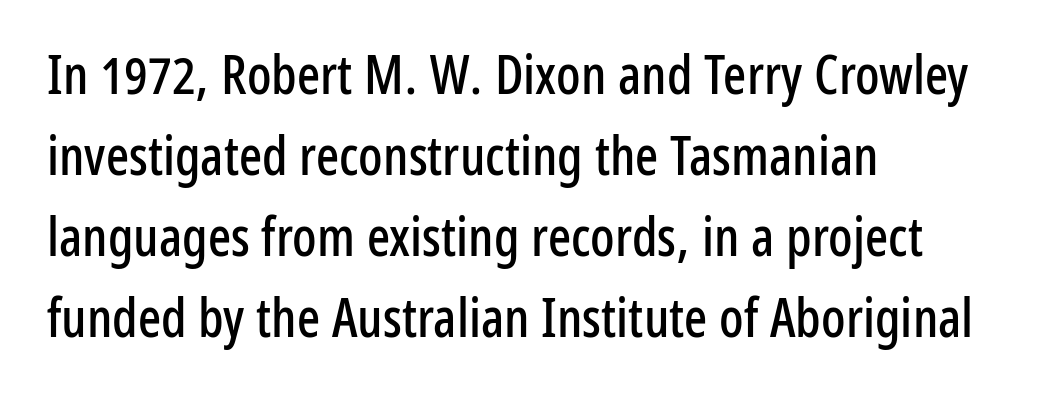
The image shows 54 px condensed sans-serif type, upright; set left-aligned, normal line spacing (1.5x), normal letter spacing, not underlined; low stroke contrast and a medium x-height.
